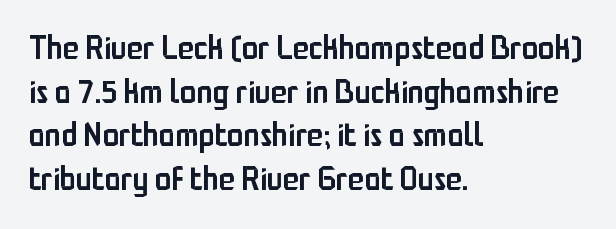
Note the varied advance widths — an 'i' is clearly narrower than an 'm'. You could call the tracking neutral — neither tight nor loose. Stroke terminals: plain, sans-serif. Moderately thickened strokes mark this as semibold type. The axis of the letterforms is exactly vertical. Horizontal bands of white between lines are of average thickness.
